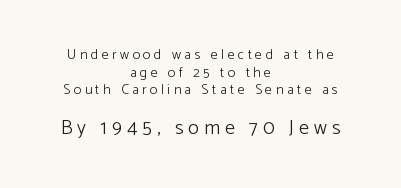
The image shows 20 px text type, upright; set centered, normal line spacing (1.26x), unusually wide letter spacing (+0.25 em), not underlined; the second (bottom) block is 1.43x larger.
